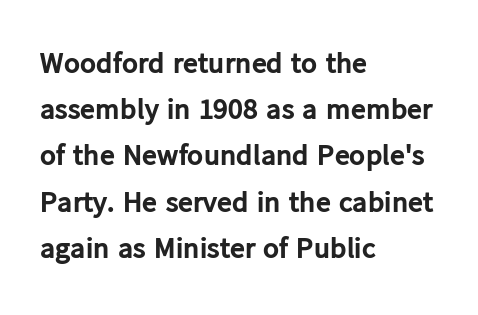
The image shows 30 px bold sans-serif type, upright; set left-aligned, normal line spacing (1.54x), normal letter spacing, not underlined; low stroke contrast and a medium x-height.
